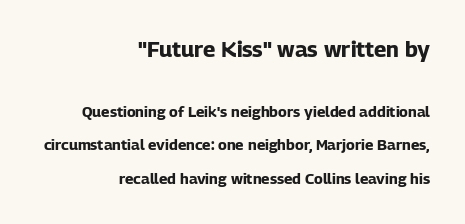
{"italic": "no", "bold": "yes", "underline": "no", "align": "right", "line_spacing": "loose", "line_spacing_ratio": 2.24, "letter_spacing": "normal", "letter_spacing_em": 0.0, "larger_block": "first", "size_ratio": 1.47, "glyph_px": 22}
